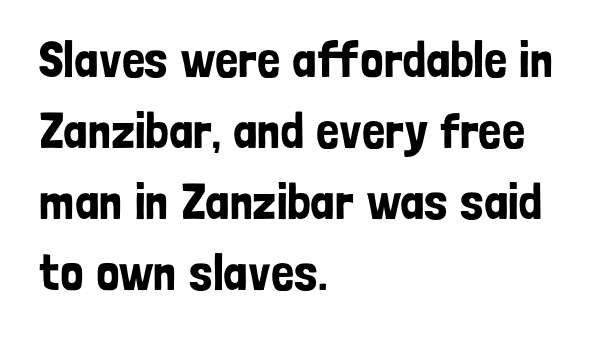
Q: Is the text italic (slanted)? A: No, it is upright.
Q: Is the typeface a serif or a sans-serif typeface? A: Sans-serif.
Q: Is the text underlined? A: No.
Q: How is the paragraph aligned? A: Left-aligned.
Q: Is the spacing between letters normal or unusually wide? A: Normal.
Q: Is the spacing between lines tight, normal or loose? A: Normal.
Q: Width (condensed, normal, or wide)? A: Condensed.
Q: Stroke contrast? A: Low.
Q: x-height? A: Medium.
Q: Monospaced? A: No.
